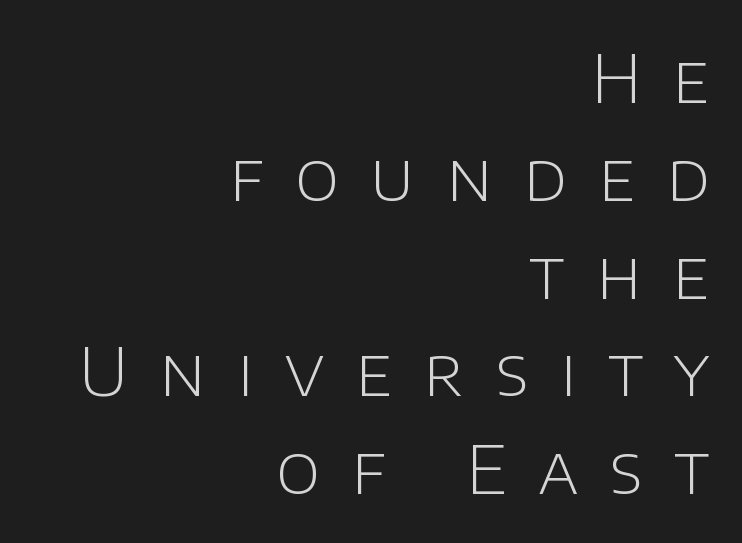
The font's upright variant was chosen for this text. Weight: regular or lighter. Leftover space on each line is placed entirely before the opening word. Here the designer chose a conventional face with non-uniform glyph widths. How would I describe the line gaps? Plain and ordinary. Clear beneath every line of the passage.
